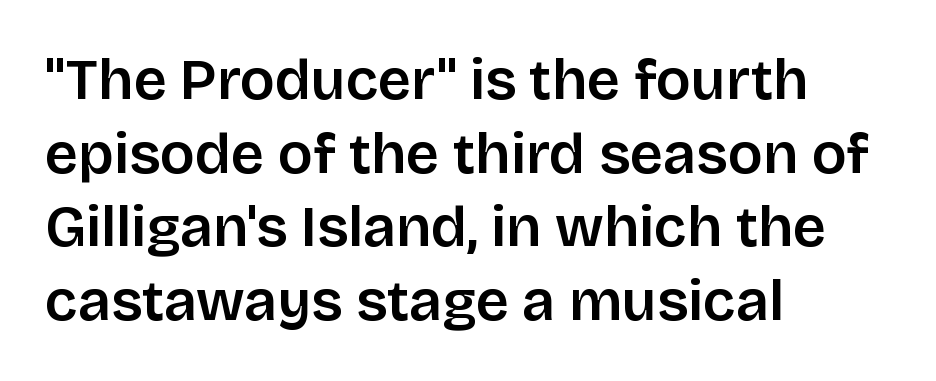
The image shows 58 px sans-serif type, upright; set left-aligned, normal line spacing (1.27x), normal letter spacing, not underlined; low stroke contrast and a large x-height.
